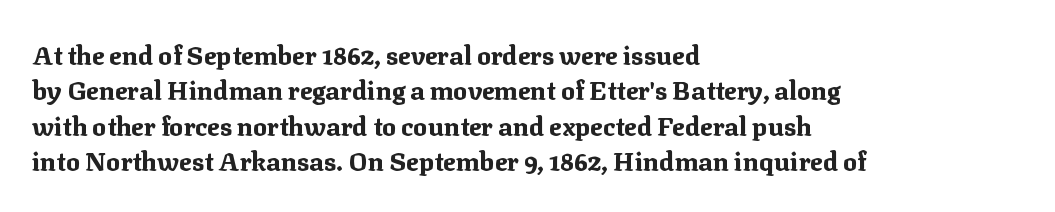
Q: Is the text bold? A: Yes.
Q: Is the text italic (slanted)? A: No, it is upright.
Q: Is the text underlined? A: No.
Q: How is the paragraph aligned? A: Left-aligned.
Q: Is the spacing between letters normal or unusually wide? A: Normal.
Q: Is the spacing between lines tight, normal or loose? A: Normal.
